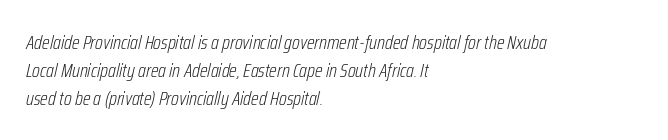
{"italic": "yes", "lean": "right", "slant_degrees": 12, "bold": "no", "underline": "no", "align": "left", "line_spacing": "normal", "line_spacing_ratio": 1.4, "letter_spacing": "normal", "letter_spacing_em": 0.0, "glyph_px": 20}
